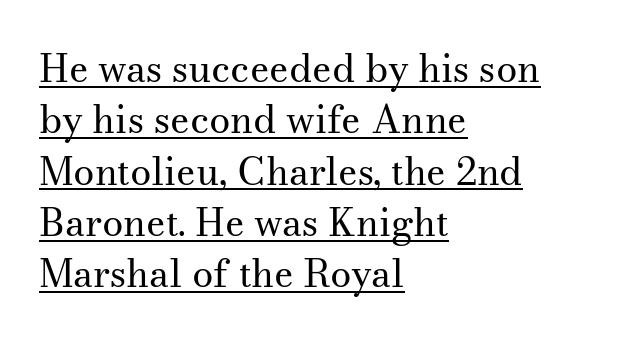
Yep, those are serifs on the letters. Note the varied advance widths — an 'i' is clearly narrower than an 'm'. A typesetter would call this leading conventional body-copy spacing. Students, note that the glyphs here touch the page at normal intervals. This is underlined copy, the kind a proofreader might mark for attention.
